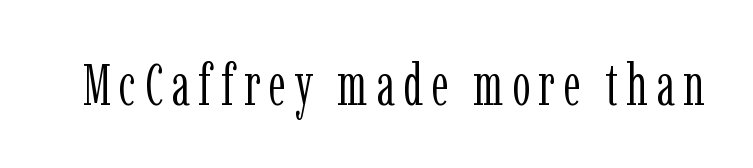
The image shows 59 px light, condensed serif type, upright; set not underlined; low stroke contrast and a medium x-height.
